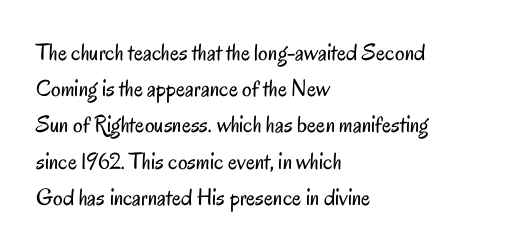
{"italic": "no", "bold": "no", "underline": "no", "align": "left", "line_spacing": "normal", "line_spacing_ratio": 1.51, "letter_spacing": "normal", "letter_spacing_em": 0.0, "glyph_px": 24}
